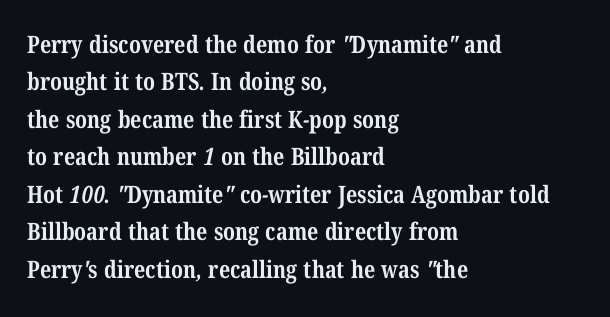
Leading: standard. Plenty of ink on the page — the face is bold. Letter spacing: default. These lines stack with their left ends in a neat column.
